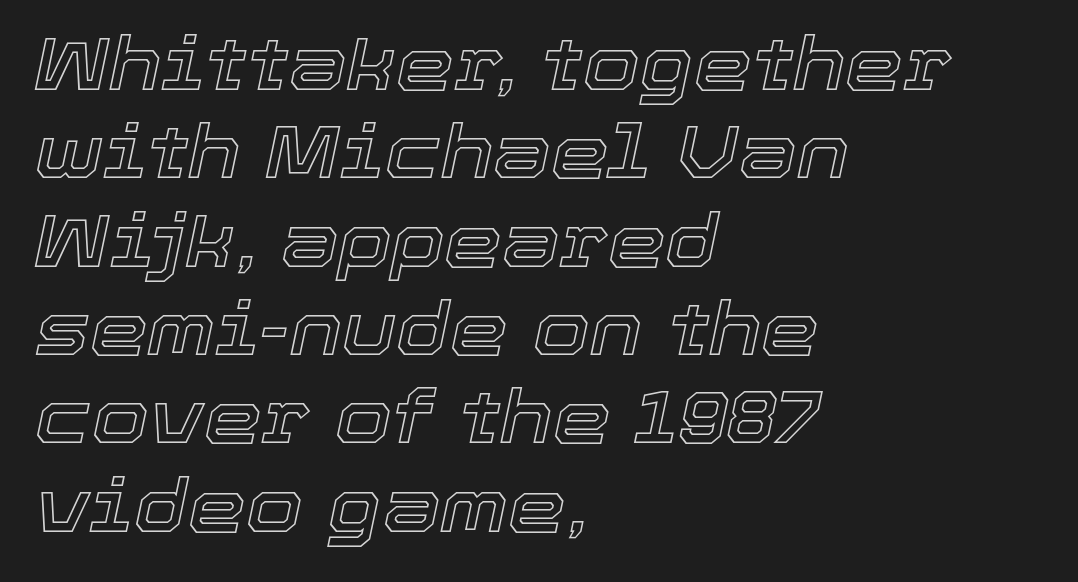
Q: Is the text italic (slanted)? A: Yes, it leans right by about 12 degrees.
Q: Is the text underlined? A: No.
Q: How is the paragraph aligned? A: Left-aligned.
Q: Is the spacing between letters normal or unusually wide? A: Normal.
Q: Width (condensed, normal, or wide)? A: Normal.
Q: x-height? A: Medium.
Q: Monospaced? A: No.
